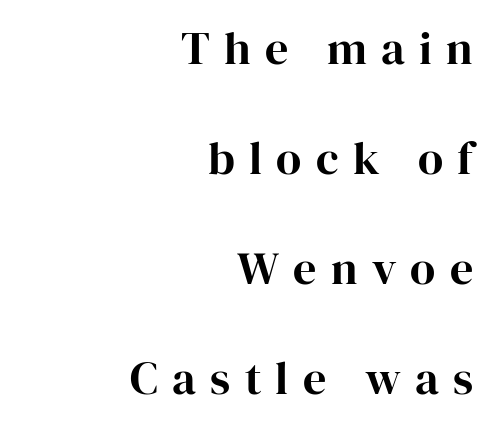
Ascenders rise straight up at ninety degrees. Do the characters align in a grid? No, the font is proportional. The baseline area is clear. Examine the stroke ends and you'll spot serifs. There is plenty of visible air inserted between adjacent glyphs.
